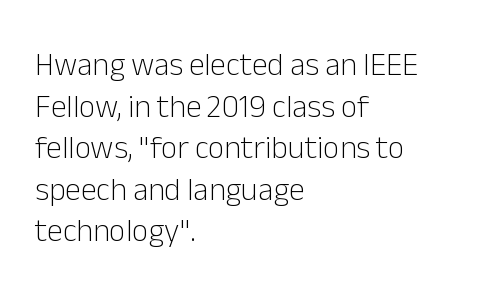
Think of a printed novel: that variable character pitch is what you see here. Anything drawn beneath the words? Only blank space. The face used here is a sans, in the tradition of grotesques and geometrics. Layout note: lines flush left. The face looks like a standard text weight, possibly lighter. The rendering uses a moderate line-height, typical for paragraphs.
